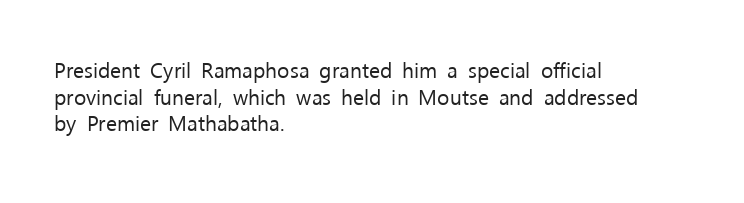
The image shows 21 px text type, upright; set left-aligned, normal line spacing (1.27x), normal letter spacing, not underlined.
